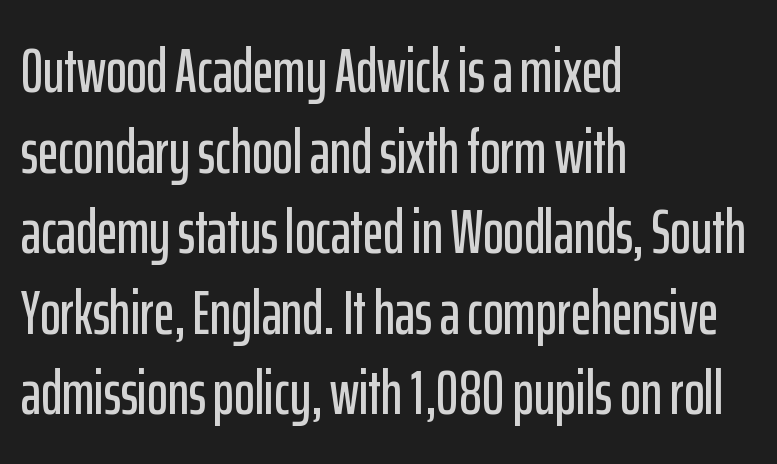
The type sits square on the baseline with zero lean. Each letter's strokes conclude bluntly, with no projecting serifs. Default kerning and tracking; the words read as compact shapes. The leading is moderate, giving the passage an even texture.
